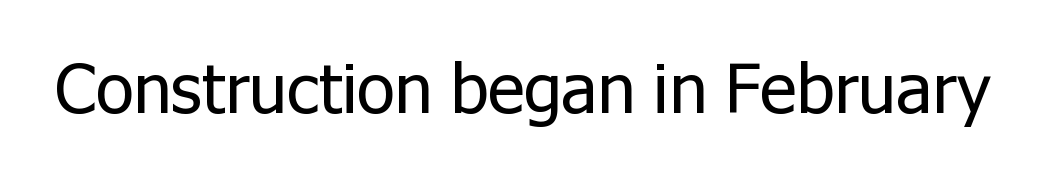
{"serif": "no", "italic": "no", "bold": "no", "weight": "regular", "width": "normal", "stroke_contrast": "low", "x_height": "medium", "monospaced": "no", "underline": "no", "letter_spacing": "normal", "letter_spacing_em": 0.0, "glyph_px": 70}
